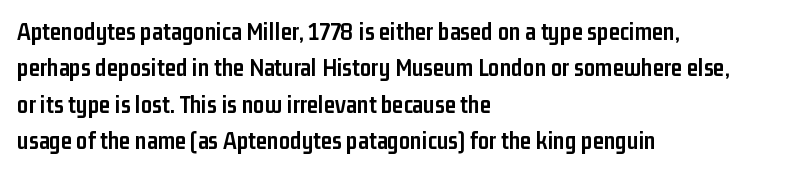
{"italic": "no", "bold": "yes", "underline": "no", "align": "left", "line_spacing": "normal", "line_spacing_ratio": 1.46, "letter_spacing": "normal", "letter_spacing_em": 0.0, "glyph_px": 25}
